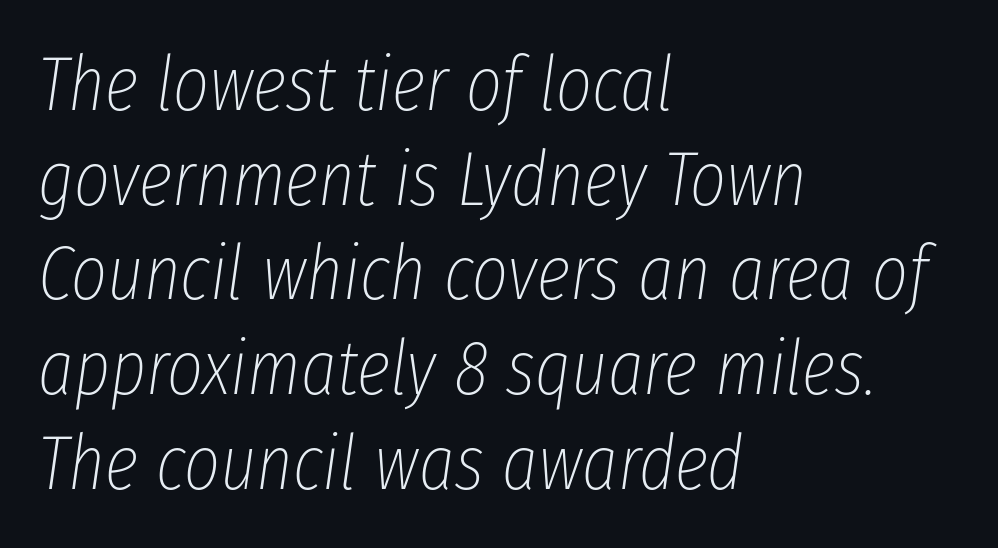
Q: Is the text bold? A: No.
Q: Is the text italic (slanted)? A: Yes, it leans right by about 8 degrees.
Q: Is the text underlined? A: No.
Q: How is the paragraph aligned? A: Left-aligned.
Q: Is the spacing between letters normal or unusually wide? A: Normal.
Q: Width (condensed, normal, or wide)? A: Condensed.
Q: Stroke contrast? A: Low.
Q: x-height? A: Medium.
Q: Monospaced? A: No.
